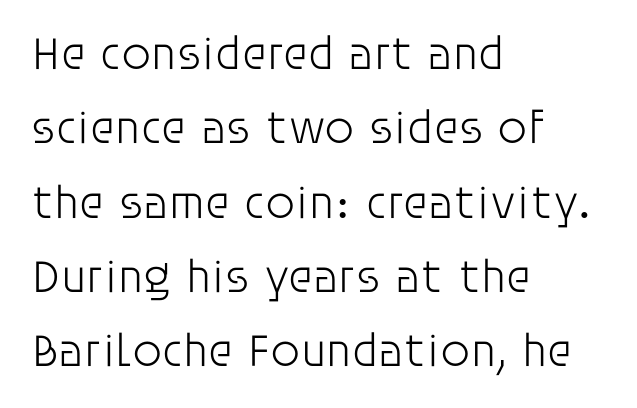
Q: Is the text bold? A: No.
Q: Is the text italic (slanted)? A: No, it is upright.
Q: Is the typeface a serif or a sans-serif typeface? A: Sans-serif.
Q: Is the text underlined? A: No.
Q: How is the paragraph aligned? A: Left-aligned.
Q: Is the spacing between letters normal or unusually wide? A: Normal.
Q: Is the spacing between lines tight, normal or loose? A: Normal.
Q: Width (condensed, normal, or wide)? A: Normal.
Q: Stroke contrast? A: Low.
Q: x-height? A: Large.
Q: Monospaced? A: No.
